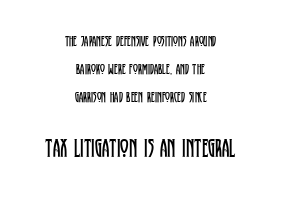
Q: Is the text bold? A: No.
Q: Is the text italic (slanted)? A: No, it is upright.
Q: Is the text underlined? A: No.
Q: How is the paragraph aligned? A: Centered.
Q: Is the spacing between letters normal or unusually wide? A: Normal.
Q: Which block of text is set in a larger size, the first (top) or the second (bottom)? A: The second (bottom) one.
